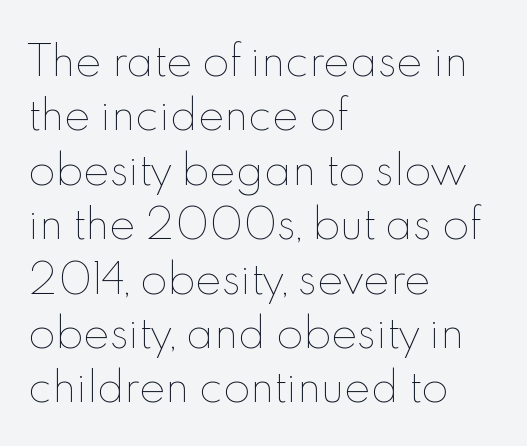
The image shows 40 px thin type, upright; set left-aligned, normal line spacing (1.36x), normal letter spacing, not underlined; a small x-height.
